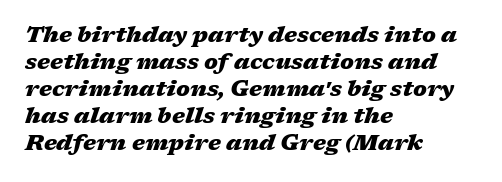
The image shows 22 px bold type, italic (leaning right); set left-aligned, line spacing 1.23x, normal letter spacing, not underlined.
